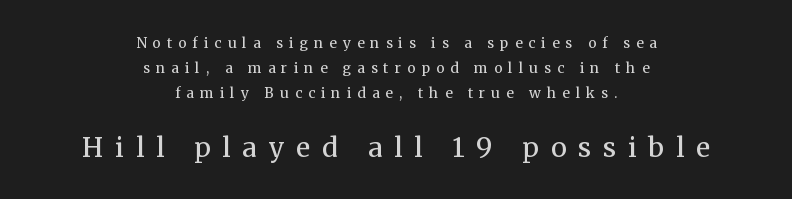
Rendered with straight, roman letterforms. The whitespace from short lines is split evenly between both sides. Rule under the text: the space is simply empty. The letters are spread apart with noticeably loose tracking. The font sits on the lighter half of the weight spectrum, regular included. Character size in the trailing block exceeds that of the leading block.
